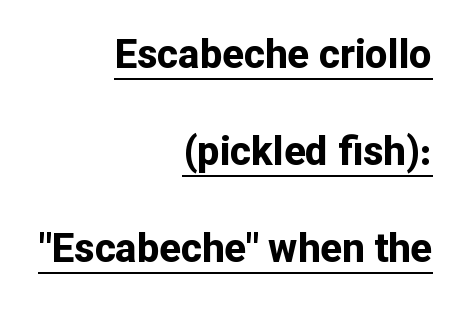
Q: Is the text bold? A: Yes.
Q: Is the text italic (slanted)? A: No, it is upright.
Q: Is the typeface a serif or a sans-serif typeface? A: Sans-serif.
Q: Is the text underlined? A: Yes.
Q: How is the paragraph aligned? A: Right-aligned.
Q: Is the spacing between letters normal or unusually wide? A: Normal.
Q: Is the spacing between lines tight, normal or loose? A: Loose.
Q: Width (condensed, normal, or wide)? A: Normal.
Q: Stroke contrast? A: Low.
Q: x-height? A: Medium.
Q: Monospaced? A: No.
